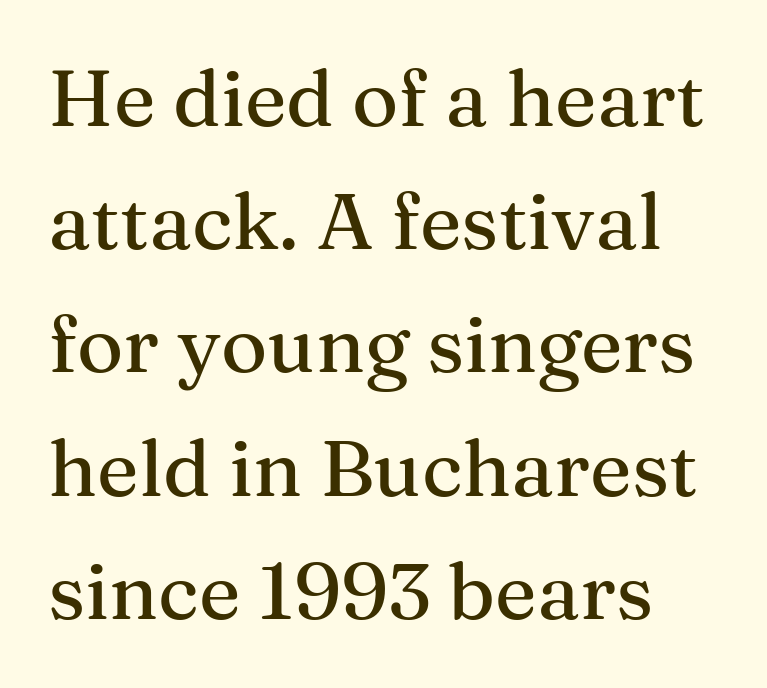
{"serif": "yes", "italic": "no", "width": "normal", "stroke_contrast": "medium", "x_height": "medium", "monospaced": "no", "underline": "no", "line_spacing": "normal", "line_spacing_ratio": 1.56, "letter_spacing": "normal", "letter_spacing_em": 0.0, "glyph_px": 79}
